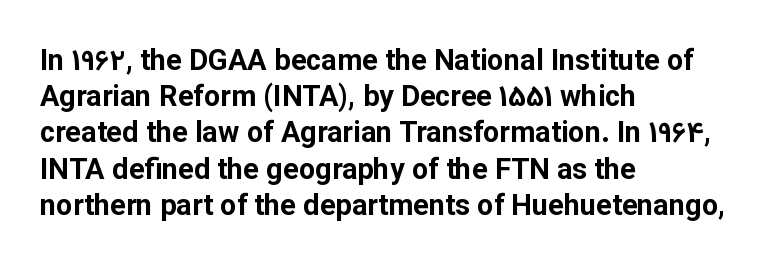
The image shows 29 px bold sans-serif type, upright; set left-aligned, normal line spacing (1.25x), normal letter spacing, not underlined; low stroke contrast and a medium x-height.
